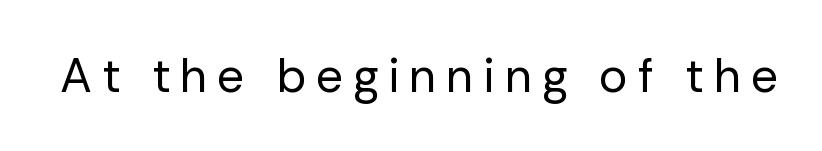
The image shows 48 px regular-weight sans-serif type, upright; set unusually wide letter spacing (+0.2 em), not underlined; low stroke contrast and a medium x-height.
